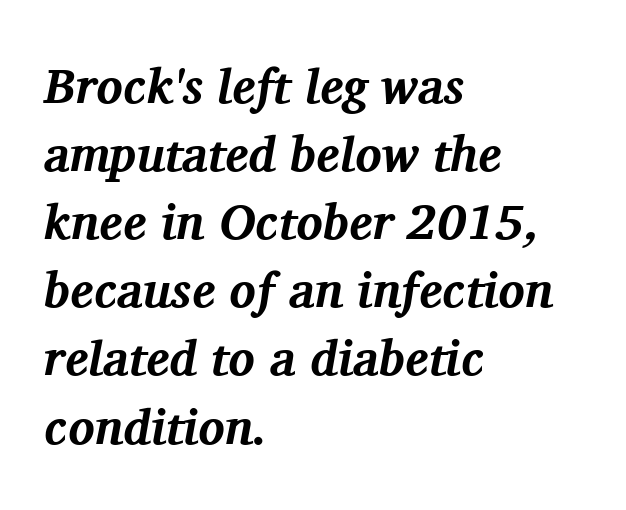
The image shows 49 px bold serif type, italic (leaning right); set left-aligned, normal line spacing (1.39x), normal letter spacing, not underlined; medium stroke contrast and a medium x-height.
